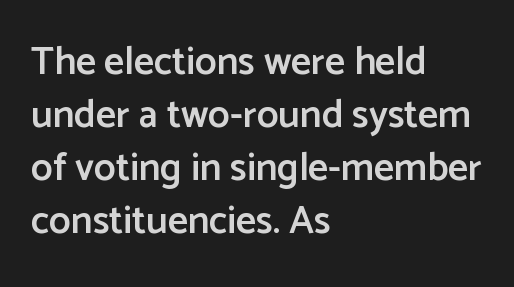
{"serif": "no", "italic": "no", "bold": "semi", "weight": "semibold", "width": "normal", "stroke_contrast": "low", "x_height": "medium", "monospaced": "no", "underline": "no", "align": "left", "line_spacing": "normal", "line_spacing_ratio": 1.36, "letter_spacing": "normal", "letter_spacing_em": 0.0, "glyph_px": 39}
